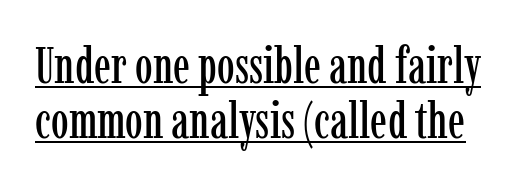
This rendering features underlined lettering. Honestly, the rows look squashed on top of each other. Tracking value appears to be zero — textbook default spacing. Do the characters align in a grid? No, the font is proportional.
